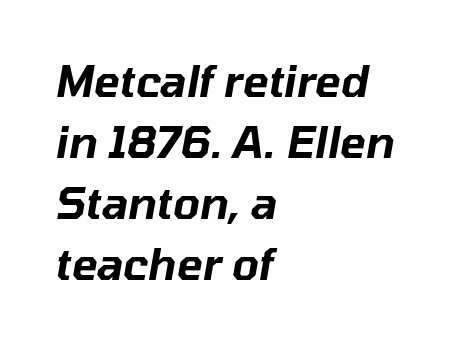
{"italic": "yes", "lean": "right", "slant_degrees": 10, "width": "normal", "stroke_contrast": "low", "x_height": "medium", "monospaced": "no", "underline": "no", "align": "left", "line_spacing": "normal", "line_spacing_ratio": 1.42, "letter_spacing": "normal", "letter_spacing_em": 0.0, "glyph_px": 43}
